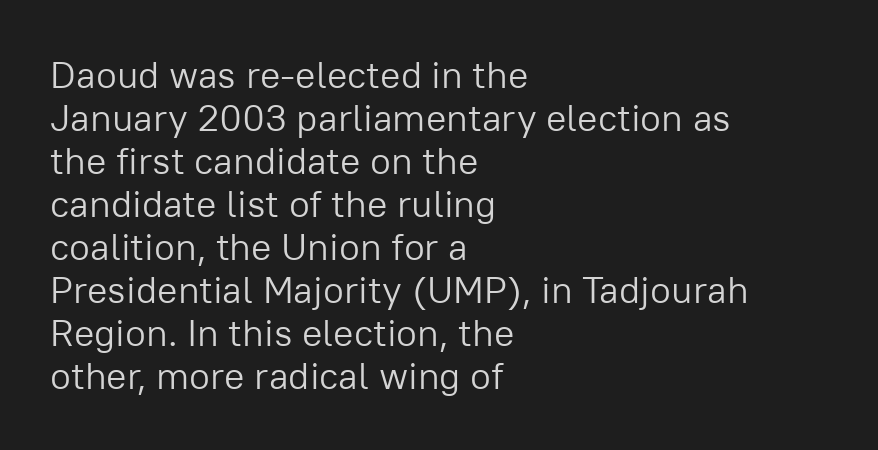
{"serif": "no", "italic": "no", "bold": "no", "weight": "light", "width": "normal", "stroke_contrast": "low", "x_height": "medium", "monospaced": "no", "underline": "no", "align": "left", "line_spacing": "tight", "line_spacing_ratio": 1.13, "letter_spacing": "normal", "letter_spacing_em": 0.0, "glyph_px": 38}
